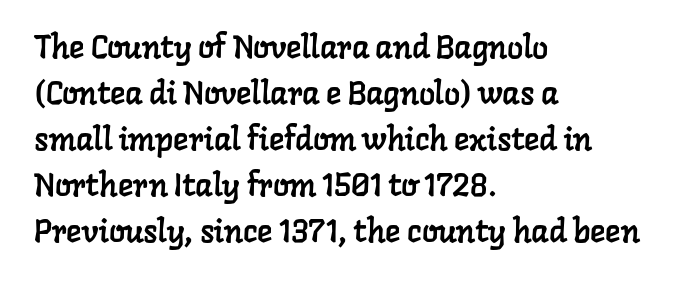
The image shows 32 px serif type; set left-aligned, normal line spacing (1.44x), normal letter spacing, not underlined; low stroke contrast and a medium x-height.
